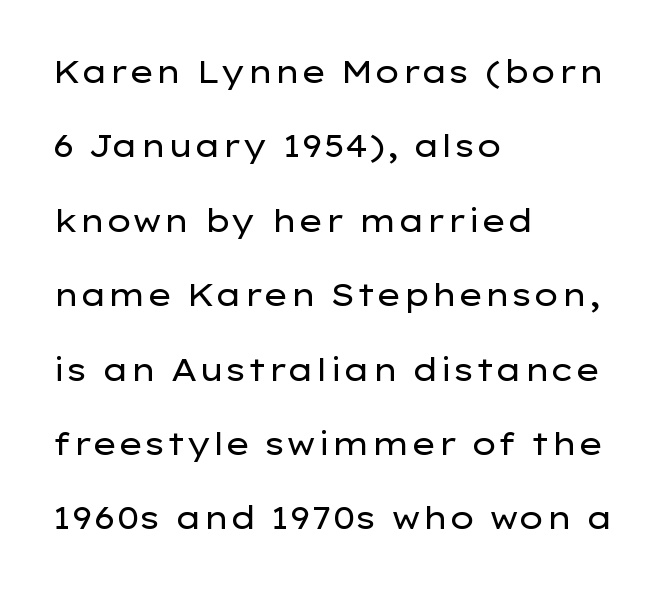
{"serif": "no", "italic": "no", "bold": "no", "weight": "regular", "width": "wide", "stroke_contrast": "low", "x_height": "medium", "monospaced": "no", "underline": "no", "align": "left", "line_spacing": "loose", "line_spacing_ratio": 2.4, "letter_spacing": "normal", "letter_spacing_em": 0.0, "glyph_px": 31}
